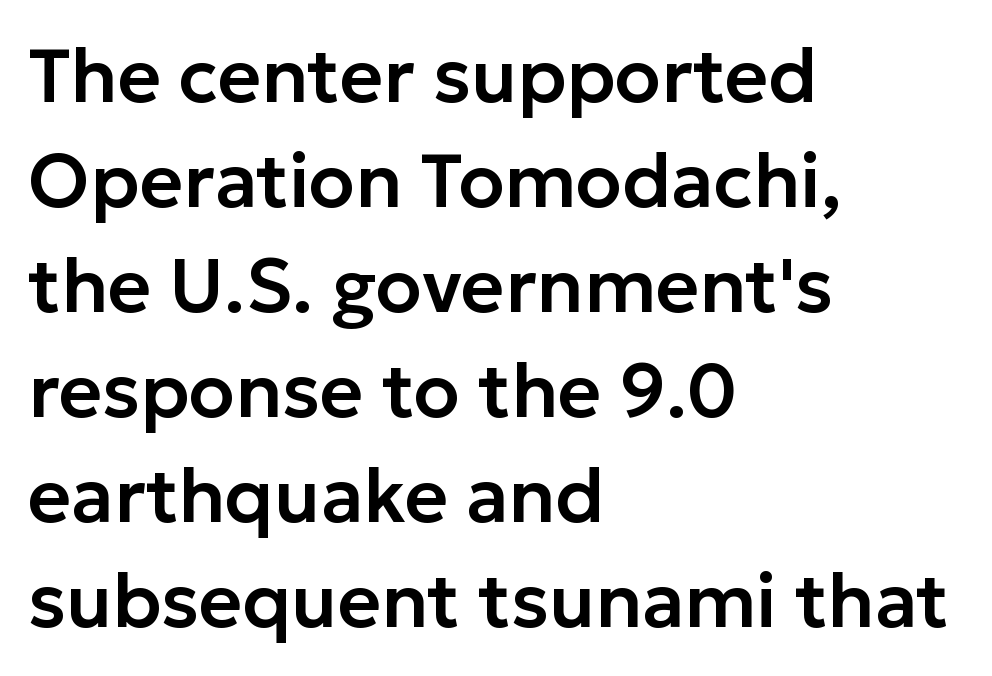
Q: Is the text italic (slanted)? A: No, it is upright.
Q: Is the typeface a serif or a sans-serif typeface? A: Sans-serif.
Q: Is the text underlined? A: No.
Q: How is the paragraph aligned? A: Left-aligned.
Q: Is the spacing between letters normal or unusually wide? A: Normal.
Q: Is the spacing between lines tight, normal or loose? A: Normal.
Q: Width (condensed, normal, or wide)? A: Normal.
Q: Stroke contrast? A: Low.
Q: x-height? A: Medium.
Q: Monospaced? A: No.
